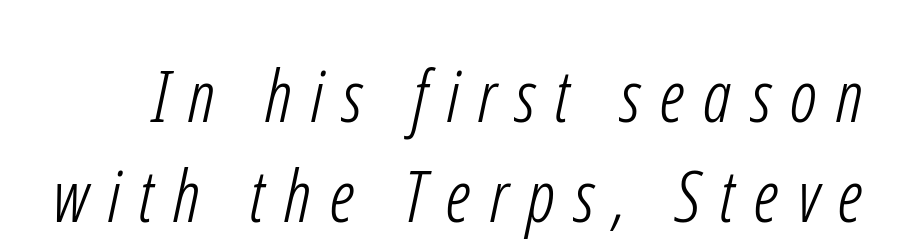
The image shows 71 px light, condensed sans-serif type; set normal line spacing (1.41x), unusually wide letter spacing (+0.27 em), not underlined; low stroke contrast and a medium x-height.
